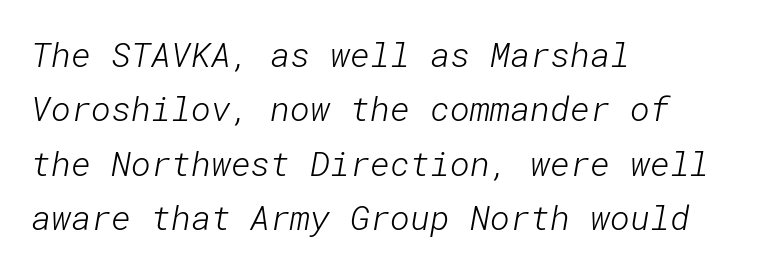
Are there feet on the stems? There aren't — it's a sans. The rendering anchors every line to the left-hand side. Line spacing here is normal. Vertical stems look standard width or narrower in stroke. This rendering leaves character spacing at its baseline value. Any mark beneath the type? The region is blank.
